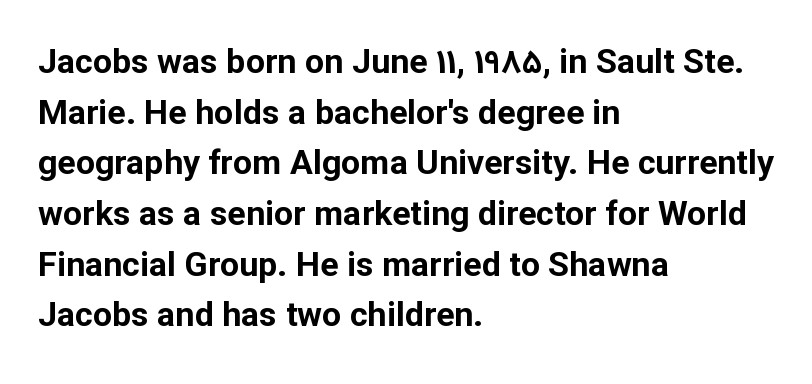
Q: Is the text bold? A: Yes.
Q: Is the text italic (slanted)? A: No, it is upright.
Q: Is the typeface a serif or a sans-serif typeface? A: Sans-serif.
Q: Is the text underlined? A: No.
Q: How is the paragraph aligned? A: Left-aligned.
Q: Is the spacing between letters normal or unusually wide? A: Normal.
Q: Is the spacing between lines tight, normal or loose? A: Normal.
Q: Width (condensed, normal, or wide)? A: Normal.
Q: Stroke contrast? A: Low.
Q: x-height? A: Medium.
Q: Monospaced? A: No.
